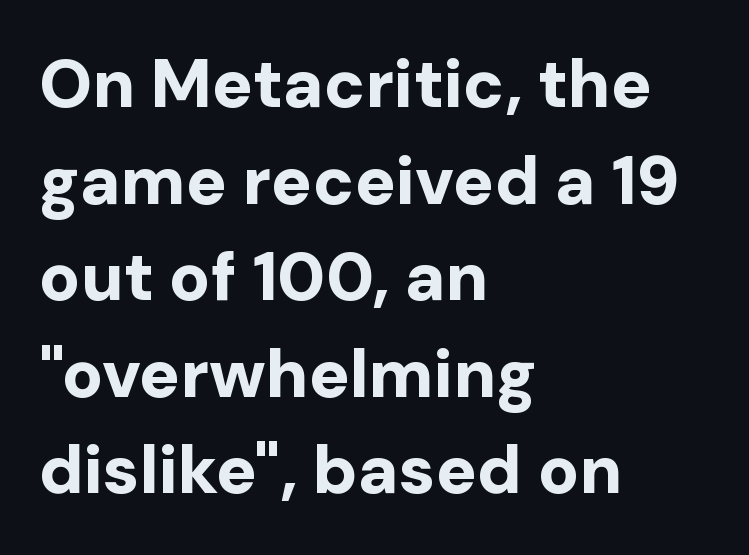
{"serif": "no", "italic": "no", "bold": "yes", "weight": "bold", "width": "normal", "stroke_contrast": "low", "x_height": "medium", "monospaced": "no", "underline": "no", "align": "left", "line_spacing": "normal", "line_spacing_ratio": 1.42, "letter_spacing": "normal", "letter_spacing_em": 0.0, "glyph_px": 68}
